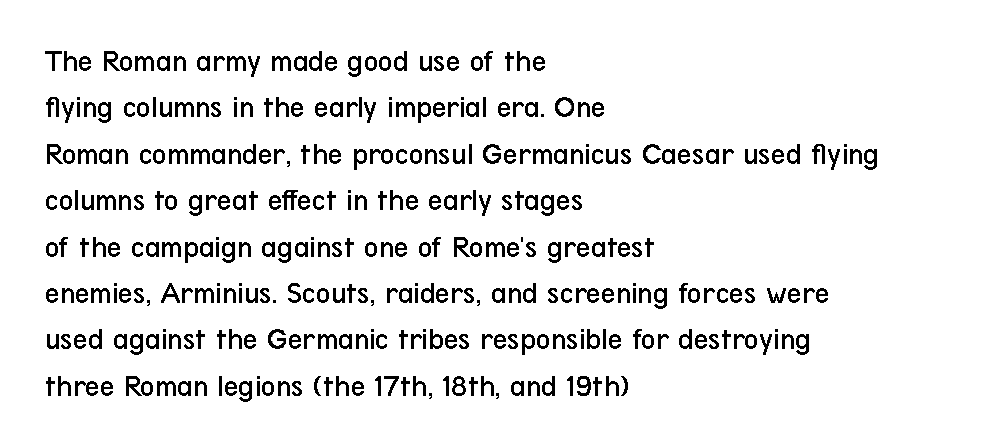
Is the letter spacing exaggerated? No — it looks like the ordinary default. The string is rendered with underlining switched off. Stems here are at most as thick as an everyday book face. In CSS terms this would be text-align: left. The rendering uses natural spacing where letterforms have individual widths. The passage shown is typeset with a sans-serif family.
